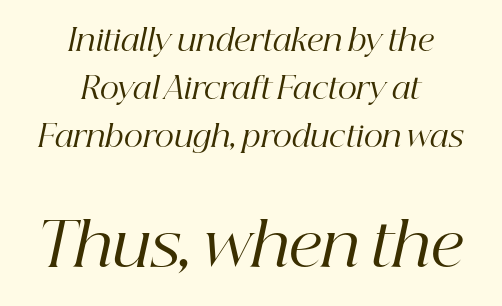
The letterforms sit shoulder to shoulder at normal distance. This sample is center-justified, so both line endings float freely. Size hierarchy here favors the trailing block over the leading one. Glance below the letters and you will spot only blank space. No chunkiness to these letters — they're not bold.
